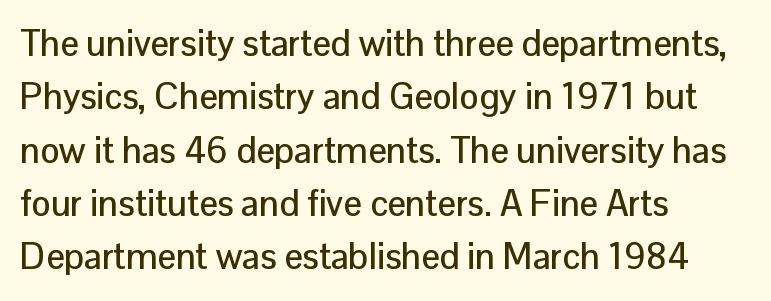
The image shows 36 px sans-serif type, upright; set left-aligned, normal line spacing (1.48x), normal letter spacing, not underlined; low stroke contrast and a medium x-height.
